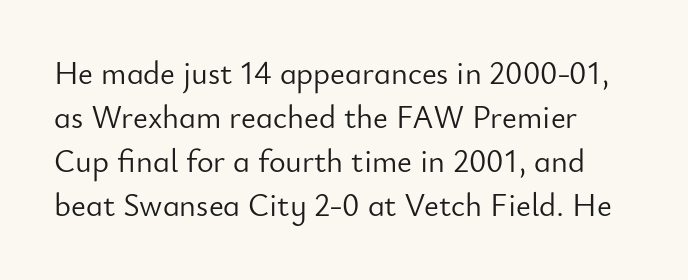
The image shows 32 px light sans-serif type, upright; set normal line spacing (1.37x), normal letter spacing, not underlined; low stroke contrast and a small x-height.
